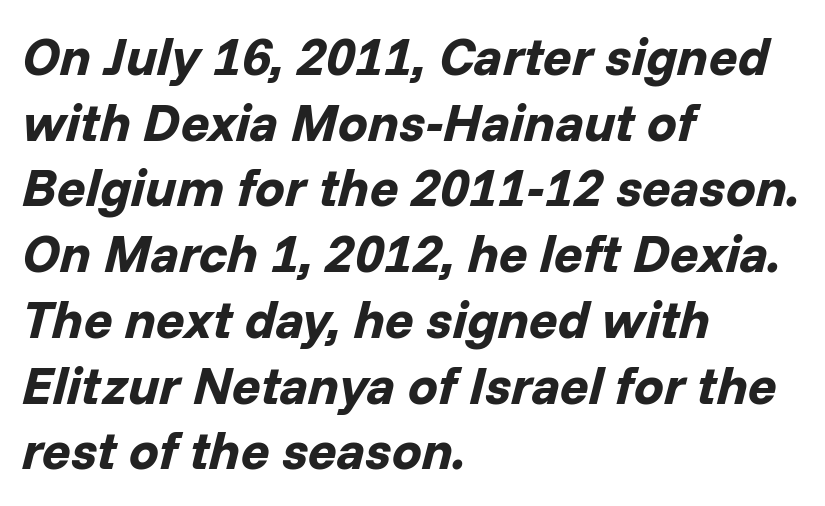
There's an unmistakable incline to the writing here. The tracking reads as untouched default to a designer's eye. How heavy is the stroke? Heavy — this is a bold. Here the designer chose a conventional face with non-uniform glyph widths. The lines in this sample share a left origin and differ only in where they stop. Underline: absent.
